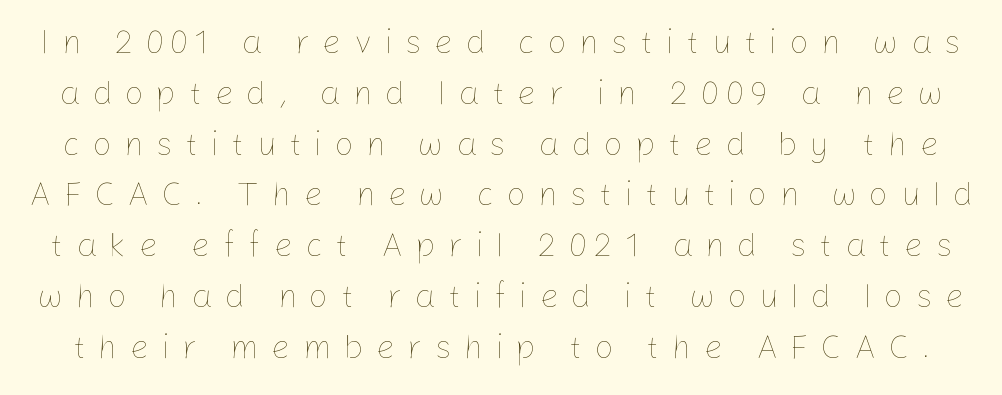
Loose tracking; the words dissolve into strings of separated letters. Each new line begins a customary step beneath the previous one. This sample uses an upright cut, with every glyph sitting square on the baseline. The face used here is proportionally spaced, like ordinary book or web type.
